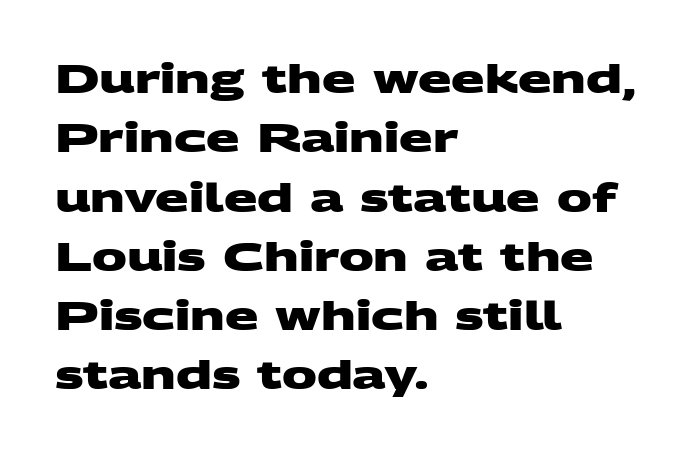
{"serif": "no", "bold": "yes", "weight": "heavy", "width": "wide", "stroke_contrast": "medium", "x_height": "large", "monospaced": "no", "underline": "no", "align": "left", "line_spacing": "normal", "line_spacing_ratio": 1.52, "letter_spacing": "normal", "letter_spacing_em": 0.0, "glyph_px": 39}
